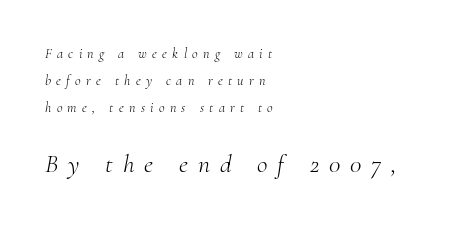
Q: Is the text bold? A: No.
Q: Is the text italic (slanted)? A: Yes, it leans right by about 10 degrees.
Q: Is the text underlined? A: No.
Q: How is the paragraph aligned? A: Left-aligned.
Q: Is the spacing between letters normal or unusually wide? A: Unusually wide.
Q: Is the spacing between lines tight, normal or loose? A: Loose.
Q: Which block of text is set in a larger size, the first (top) or the second (bottom)? A: The second (bottom) one.
